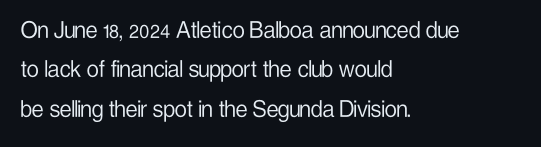
{"italic": "no", "bold": "no", "underline": "no", "align": "left", "line_spacing": "normal", "line_spacing_ratio": 1.46, "letter_spacing": "normal", "letter_spacing_em": 0.0, "glyph_px": 27}
